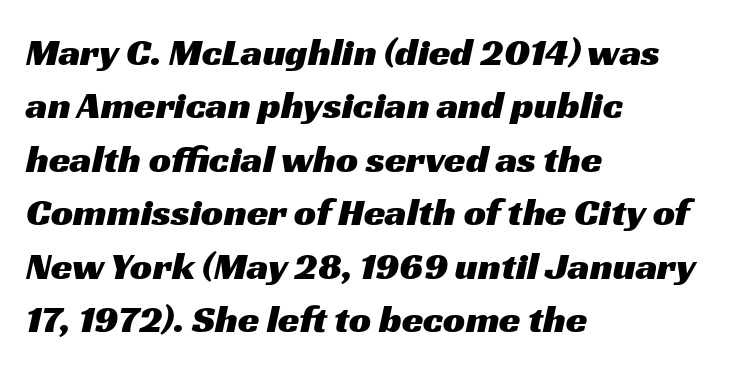
The image shows 39 px wide sans-serif type; set left-aligned, normal line spacing (1.37x), normal letter spacing, not underlined; medium stroke contrast and a medium x-height.
